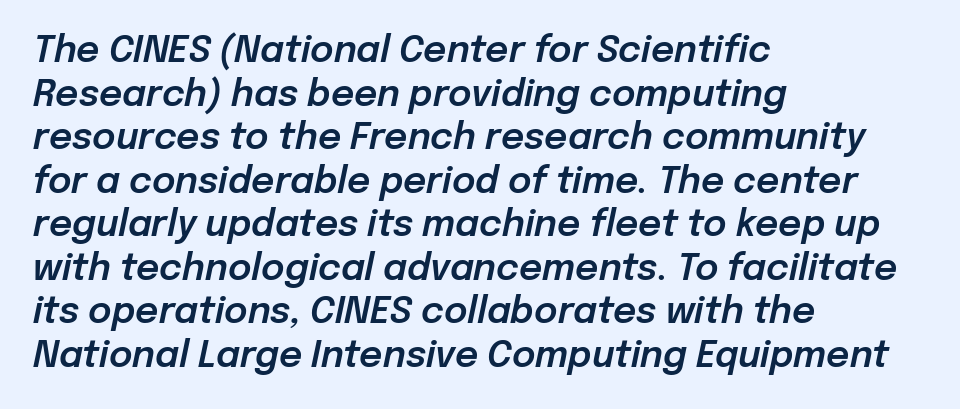
{"italic": "yes", "lean": "right", "slant_degrees": 12, "width": "normal", "stroke_contrast": "low", "x_height": "medium", "monospaced": "no", "underline": "no", "align": "left", "line_spacing_ratio": 1.21, "letter_spacing": "normal", "letter_spacing_em": 0.0, "glyph_px": 36}
